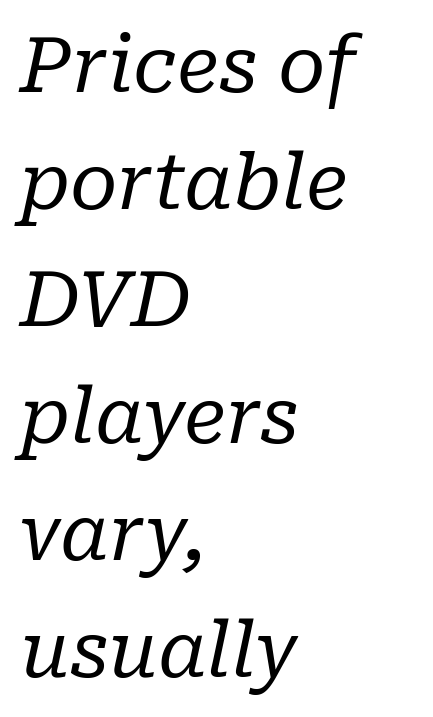
Q: Is the text bold? A: No.
Q: Is the text italic (slanted)? A: Yes, it leans right by about 10 degrees.
Q: Is the typeface a serif or a sans-serif typeface? A: Serif.
Q: Is the text underlined? A: No.
Q: How is the paragraph aligned? A: Left-aligned.
Q: Is the spacing between letters normal or unusually wide? A: Normal.
Q: Is the spacing between lines tight, normal or loose? A: Normal.
Q: Width (condensed, normal, or wide)? A: Normal.
Q: Stroke contrast? A: Low.
Q: x-height? A: Medium.
Q: Monospaced? A: No.
